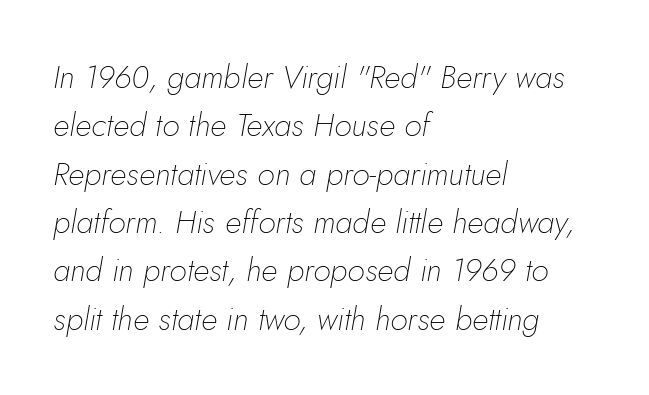
This block has exactly the height ordinary leading produces. This sample has the flowing, uneven cadence of proportional lettering. Observe the lean: these are italic letterforms. Compared with typical body copy, the letter spacing here is the same. Descender tails drop into unmarked territory.
